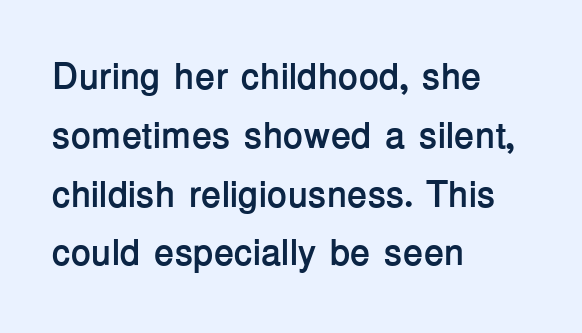
{"serif": "no", "italic": "no", "bold": "yes", "weight": "semibold", "width": "normal", "stroke_contrast": "low", "x_height": "medium", "monospaced": "no", "underline": "no", "align": "left", "line_spacing": "normal", "line_spacing_ratio": 1.59, "letter_spacing": "normal", "letter_spacing_em": 0.0, "glyph_px": 37}
